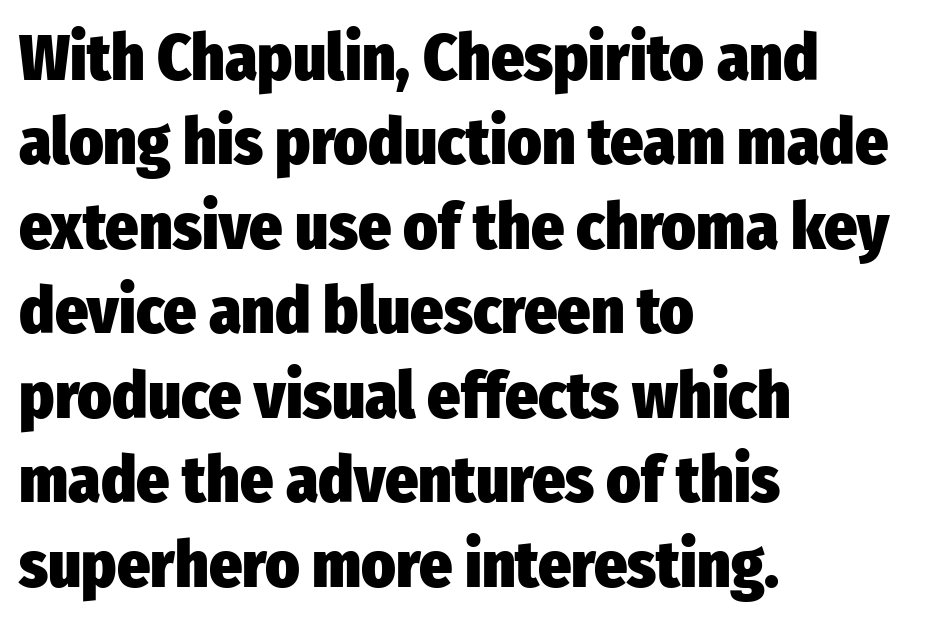
{"serif": "no", "italic": "no", "bold": "yes", "weight": "heavy", "width": "condensed", "stroke_contrast": "low", "x_height": "medium", "monospaced": "no", "underline": "no", "align": "left", "line_spacing": "normal", "line_spacing_ratio": 1.3, "letter_spacing": "normal", "letter_spacing_em": 0.0, "glyph_px": 65}
